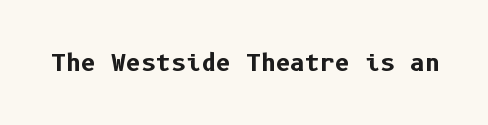
Notice how thick the strokes are: this is what a full bold looks like. In terms of letterspacing, this is plain default setting. The specimen omits any rule beneath the text block's lines. The lettering stays uniformly vertical, giving the passage a roman look.
